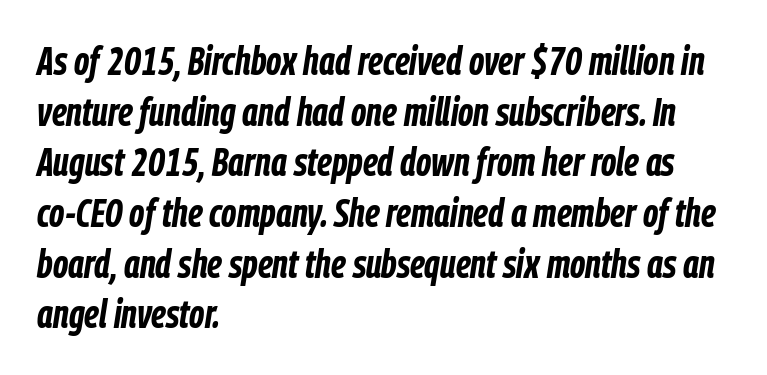
Short note: letters normally spaced. This sample is left-justified, so line endings fall wherever the words run out. A typesetter would call this proportional, since set widths differ per character. Tall strokes in this sample are angled rather than plumb. Interline gaps are of average width in this sample.
